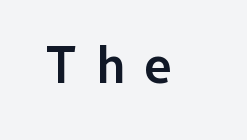
The image shows 52 px semibold sans-serif type, upright; set unusually wide letter spacing (+0.38 em), not underlined; low stroke contrast and a medium x-height.
